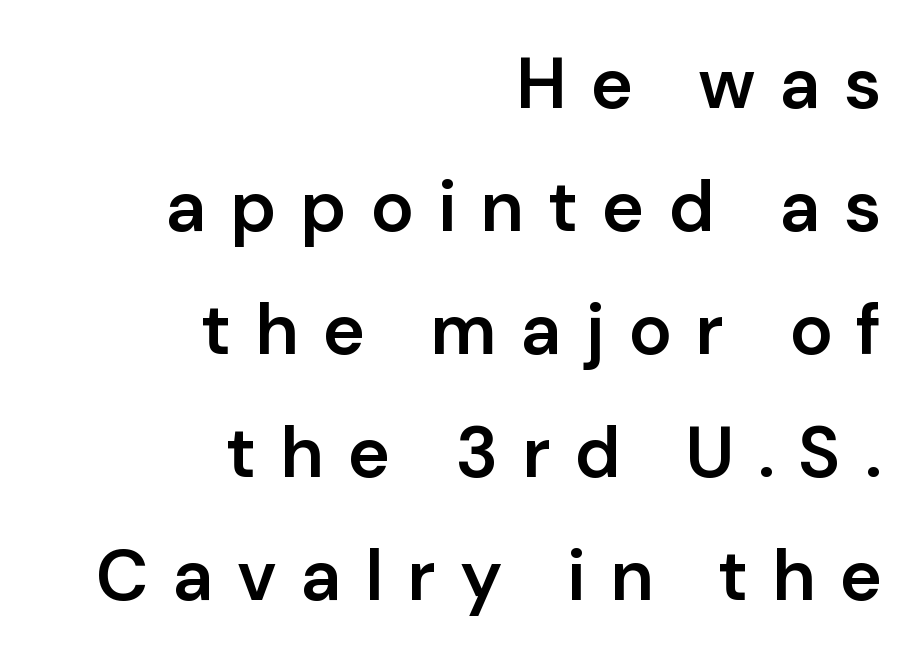
Q: Is the text bold? A: Semi-bold.
Q: Is the text italic (slanted)? A: No, it is upright.
Q: Is the typeface a serif or a sans-serif typeface? A: Sans-serif.
Q: Is the text underlined? A: No.
Q: How is the paragraph aligned? A: Right-aligned.
Q: Is the spacing between letters normal or unusually wide? A: Unusually wide.
Q: Width (condensed, normal, or wide)? A: Normal.
Q: Stroke contrast? A: Low.
Q: x-height? A: Medium.
Q: Monospaced? A: No.
